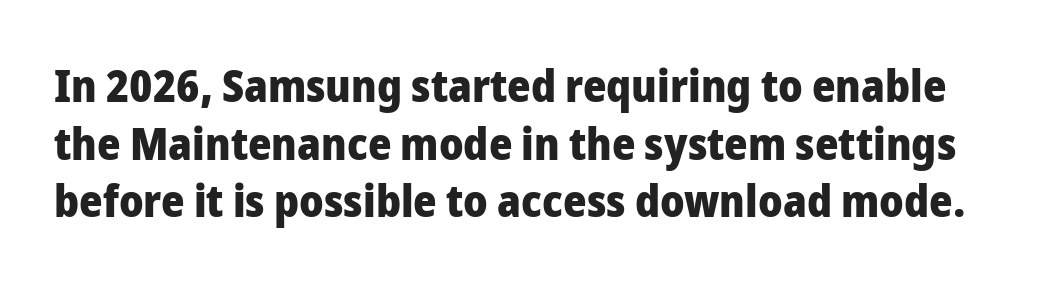
{"serif": "no", "italic": "no", "bold": "yes", "weight": "heavy", "width": "normal", "stroke_contrast": "low", "x_height": "medium", "monospaced": "no", "underline": "no", "line_spacing": "normal", "line_spacing_ratio": 1.28, "letter_spacing": "normal", "letter_spacing_em": 0.0, "glyph_px": 45}
